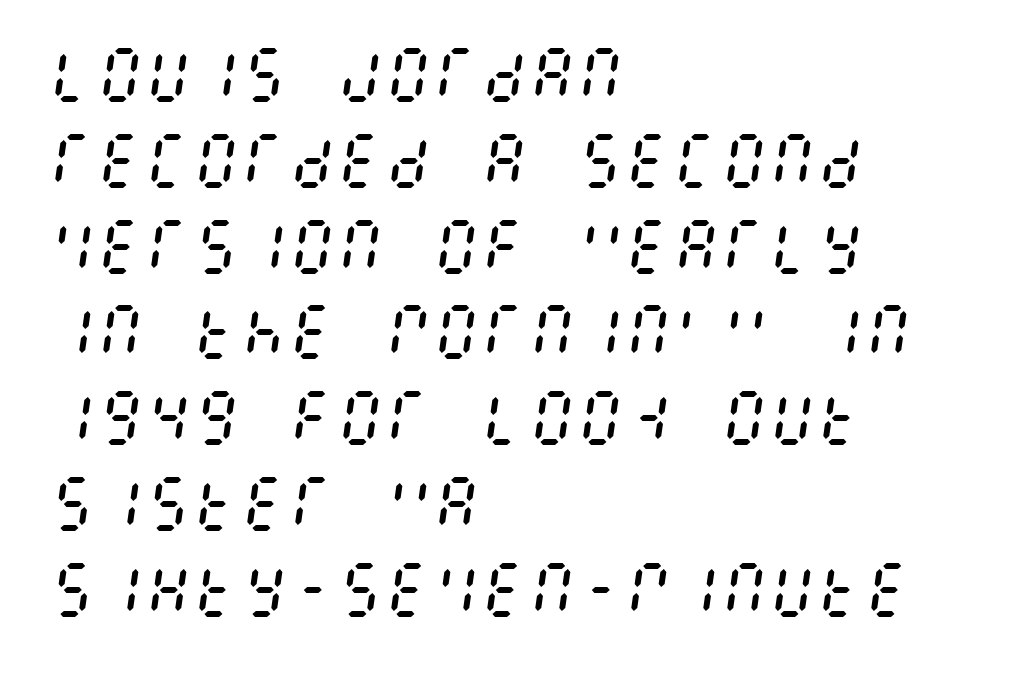
The image shows 60 px regular-weight, condensed type, italic (leaning right); set left-aligned, normal line spacing (1.43x), normal letter spacing, not underlined; medium stroke contrast and a large x-height.
